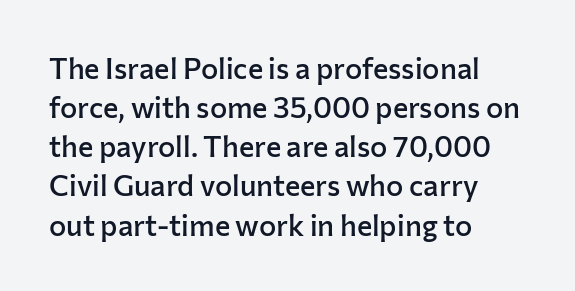
Line beginnings align vertically; line endings do not. The face used here is proportionally spaced, like ordinary book or web type. Compared with an ordinary text face, these strokes are moderately heavier — a semibold. Posture: straight, roman, zero tilt. Typographically, this falls in the sans-serif category. Any mark beneath the type? The region is blank.
